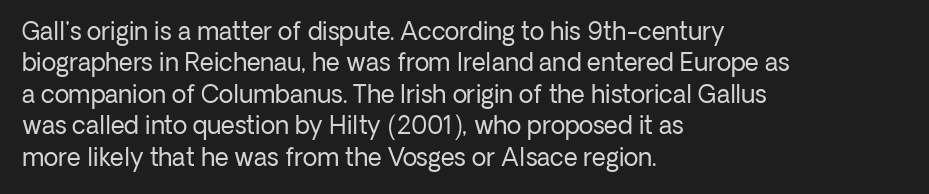
The image shows 24 px text type, upright; set left-aligned, normal line spacing (1.31x), normal letter spacing, not underlined.
